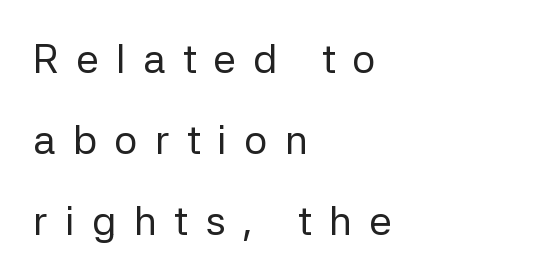
The image shows 41 px regular-weight sans-serif type, upright; set left-aligned, loose line spacing (1.97x), unusually wide letter spacing (+0.42 em), not underlined; low stroke contrast and a medium x-height.
